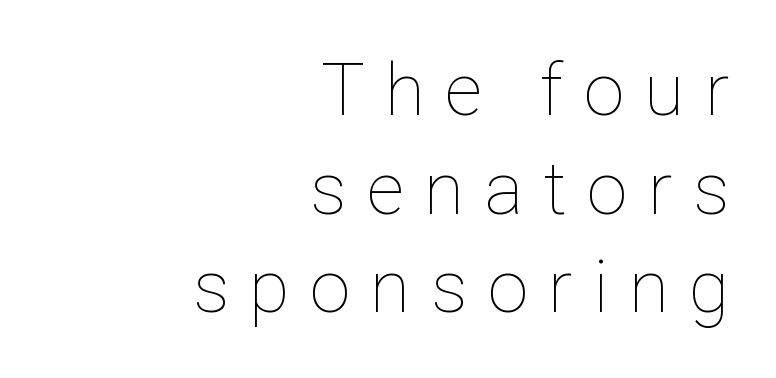
Q: Is the text bold? A: No.
Q: Is the text italic (slanted)? A: No, it is upright.
Q: Is the text underlined? A: No.
Q: How is the paragraph aligned? A: Right-aligned.
Q: Is the spacing between letters normal or unusually wide? A: Unusually wide.
Q: Is the spacing between lines tight, normal or loose? A: Normal.
Q: Width (condensed, normal, or wide)? A: Normal.
Q: Stroke contrast? A: Low.
Q: x-height? A: Medium.
Q: Monospaced? A: No.
